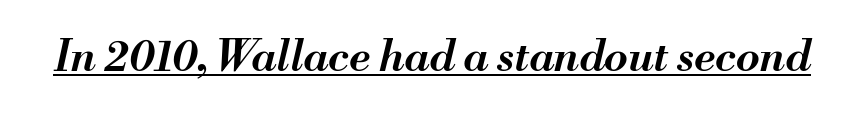
Observe the lean: these are italic letterforms. The passage shown is semibold, sitting just below true bold. How are the letters spaced? Ordinarily, with no added tracking. Does a line run under the words? Yes, clearly. Character widths vary here, with narrow letters taking less room than wide ones.
